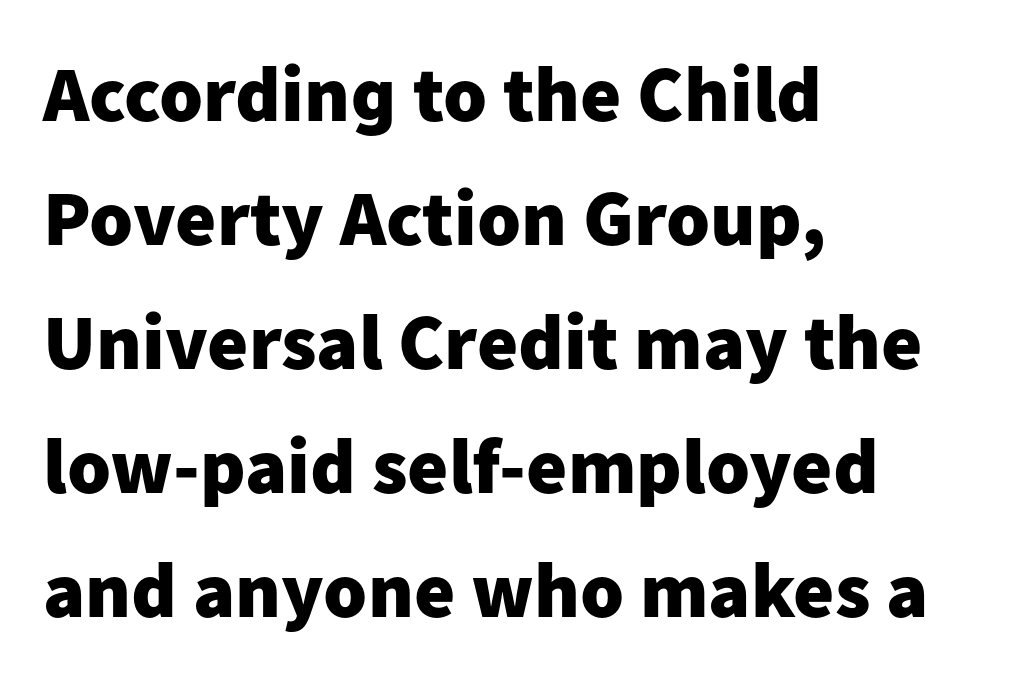
The image shows 79 px heavy sans-serif type, upright; set left-aligned, normal line spacing (1.57x), normal letter spacing, not underlined; low stroke contrast and a medium x-height.
